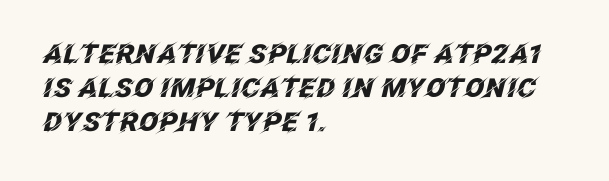
The image shows 26 px bold type, italic (leaning right); set left-aligned, normal line spacing (1.3x), normal letter spacing, not underlined.
